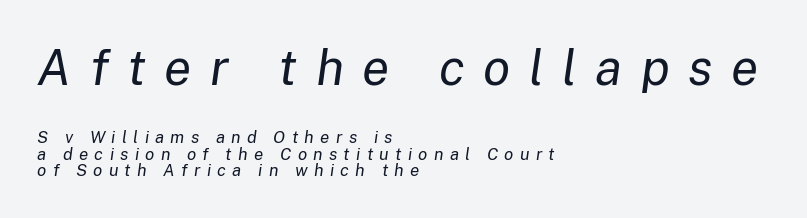
Short and long lines alike share a common starting point at left. Decoration check: the copy has no underline. The rendering uses a small line-height, squeezing the rows. Rendered with sloped, italic letterforms.
